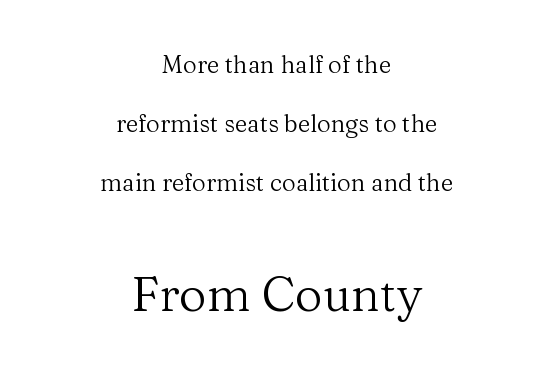
Q: Is the text bold? A: No.
Q: Is the text italic (slanted)? A: No, it is upright.
Q: Is the typeface a serif or a sans-serif typeface? A: Serif.
Q: Is the text underlined? A: No.
Q: How is the paragraph aligned? A: Centered.
Q: Is the spacing between letters normal or unusually wide? A: Normal.
Q: Is the spacing between lines tight, normal or loose? A: Loose.
Q: Which block of text is set in a larger size, the first (top) or the second (bottom)? A: The second (bottom) one.
Q: Width (condensed, normal, or wide)? A: Normal.
Q: Stroke contrast? A: Medium.
Q: x-height? A: Medium.
Q: Monospaced? A: No.
